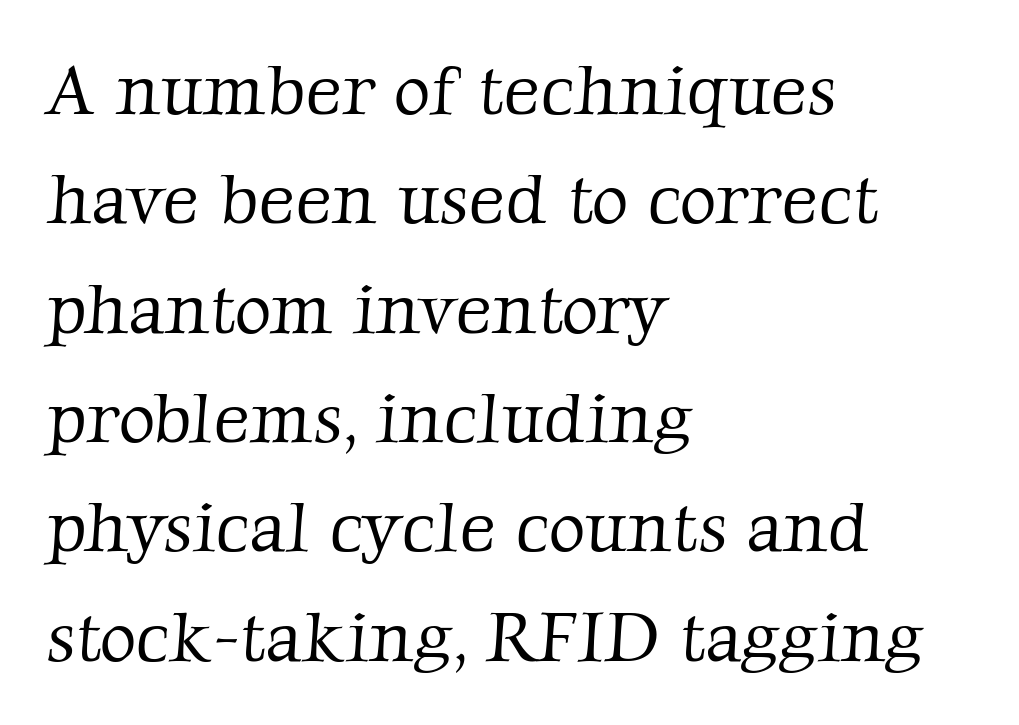
The image shows 71 px light serif type; set left-aligned, normal line spacing (1.54x), normal letter spacing, not underlined; low stroke contrast and a medium x-height.
